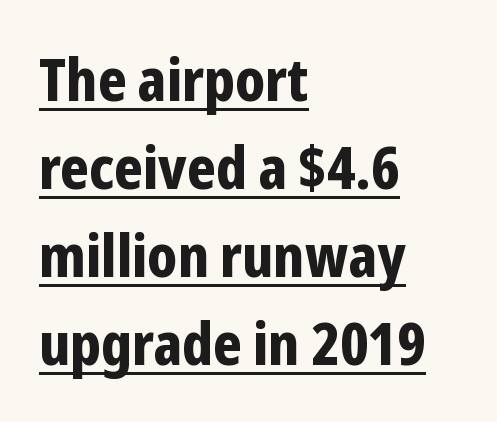
{"serif": "no", "italic": "no", "bold": "yes", "weight": "bold", "width": "condensed", "stroke_contrast": "low", "x_height": "medium", "monospaced": "no", "underline": "yes", "align": "left", "line_spacing": "normal", "line_spacing_ratio": 1.52, "letter_spacing": "normal", "letter_spacing_em": 0.0, "glyph_px": 58}
